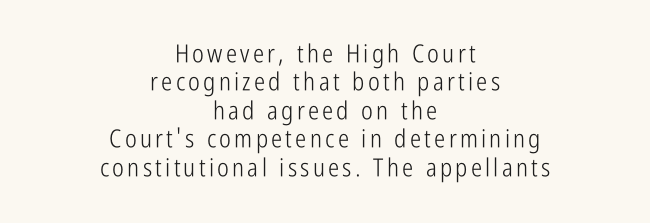
{"italic": "no", "bold": "no", "underline": "no", "align": "center", "line_spacing": "tight", "line_spacing_ratio": 1.14, "glyph_px": 25}
